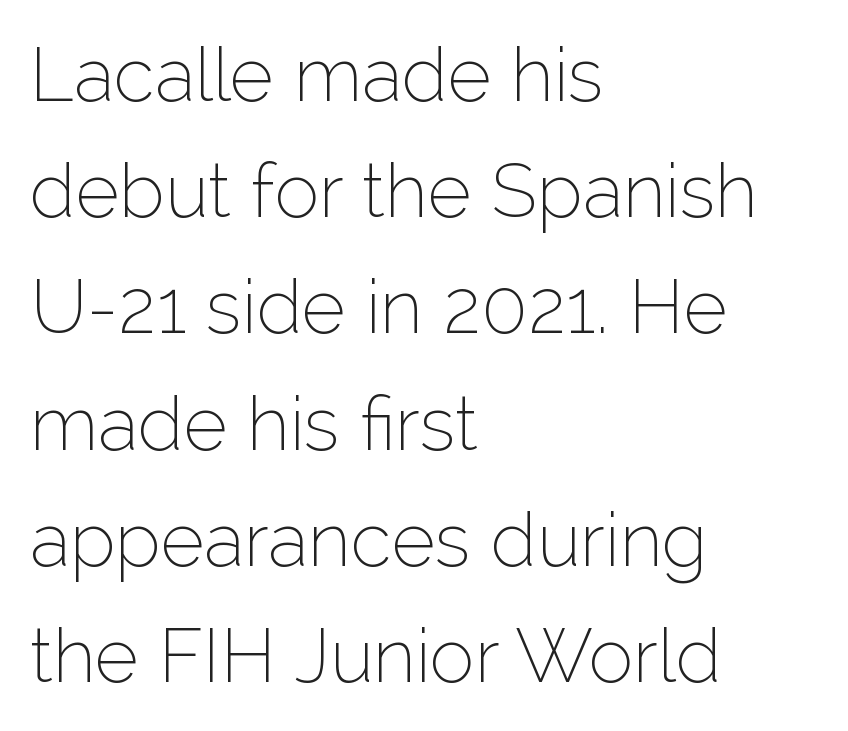
Underlining? Definitely not there. A quiet, ordinary-to-light weight characterises the typeface. Typeset ragged right — the left edge is the straight one. Baseline-to-baseline distance is the conventional proportion of letter height. The tracking reads as untouched default to a designer's eye.
